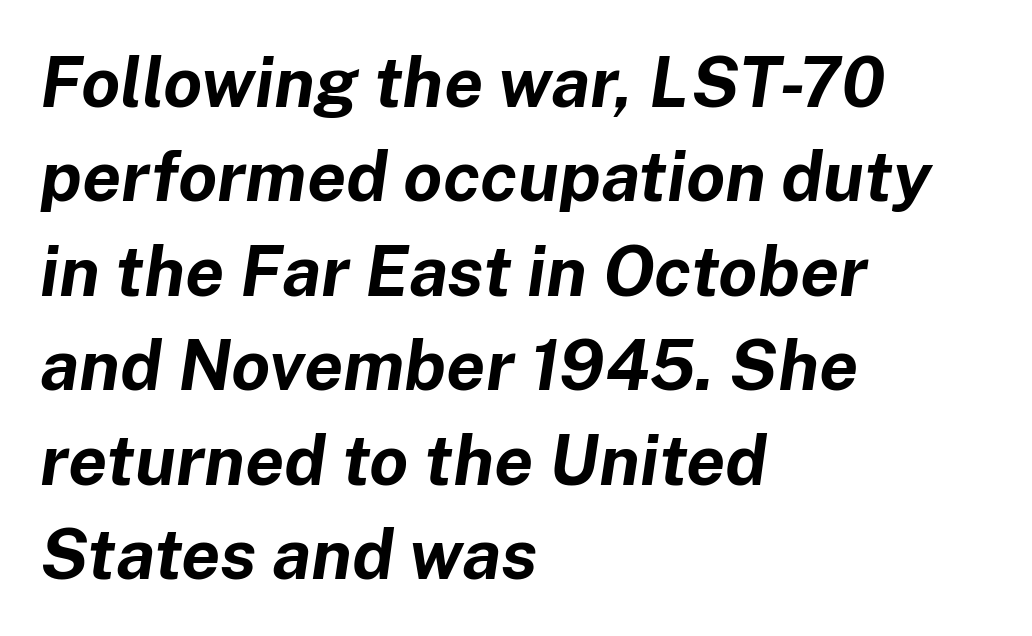
The image shows 70 px bold type, italic (leaning right); set left-aligned, normal line spacing (1.35x), normal letter spacing, not underlined; low stroke contrast and a medium x-height.
